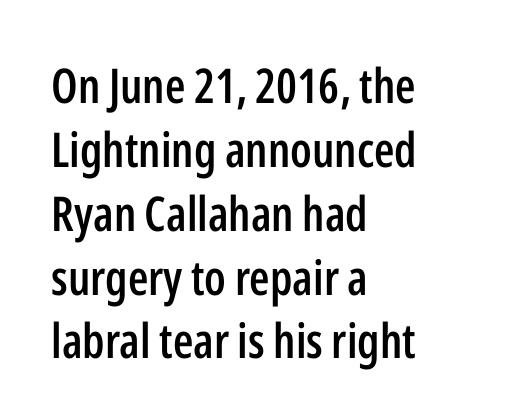
{"serif": "no", "italic": "no", "bold": "semi", "weight": "semibold", "width": "condensed", "stroke_contrast": "low", "x_height": "medium", "monospaced": "no", "underline": "no", "align": "left", "line_spacing": "normal", "line_spacing_ratio": 1.33, "letter_spacing": "normal", "letter_spacing_em": 0.0, "glyph_px": 48}
